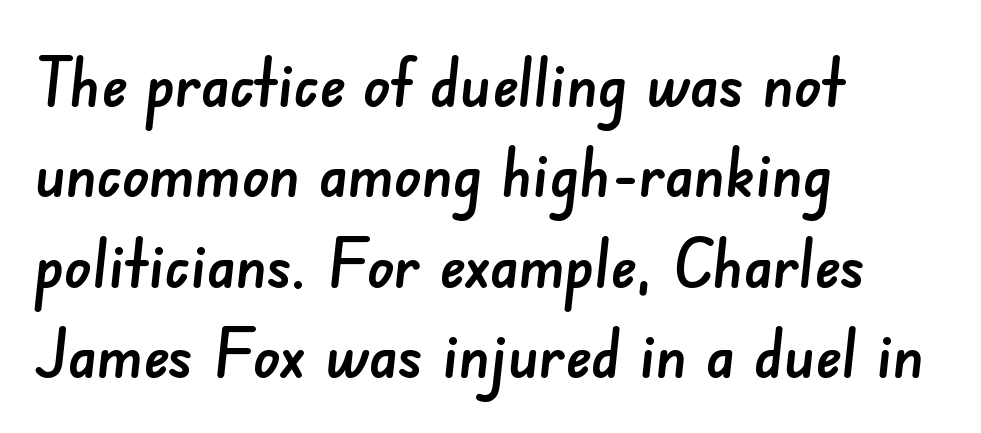
The image shows 68 px sans-serif type; set left-aligned, normal line spacing (1.33x), normal letter spacing, not underlined; low stroke contrast and a small x-height.
